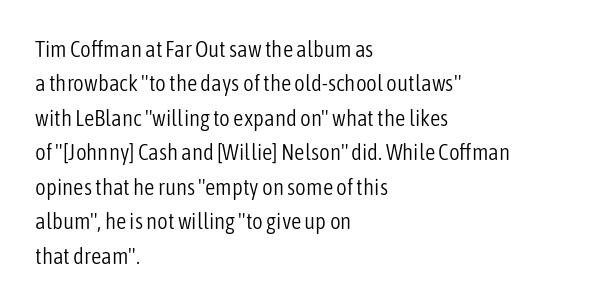
Q: Is the text bold? A: No.
Q: Is the text italic (slanted)? A: No, it is upright.
Q: Is the text underlined? A: No.
Q: How is the paragraph aligned? A: Left-aligned.
Q: Is the spacing between letters normal or unusually wide? A: Normal.
Q: Is the spacing between lines tight, normal or loose? A: Normal.
